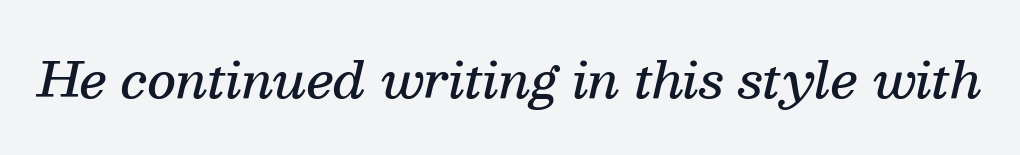
Q: Is the text bold? A: Semi-bold.
Q: Is the text italic (slanted)? A: Yes, it leans right by about 13 degrees.
Q: Is the typeface a serif or a sans-serif typeface? A: Serif.
Q: Is the text underlined? A: No.
Q: Is the spacing between letters normal or unusually wide? A: Normal.
Q: Width (condensed, normal, or wide)? A: Normal.
Q: Stroke contrast? A: Medium.
Q: x-height? A: Medium.
Q: Monospaced? A: No.
